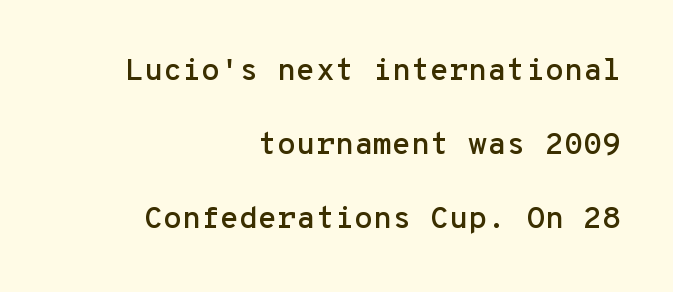
Do the characters align in a grid? Yes, the font is monospaced. The lettering stays uniformly vertical, giving the passage a roman look. Vertically, the passage feels expansive, rows floating well apart. All the whitespace from short lines collects on the left.
